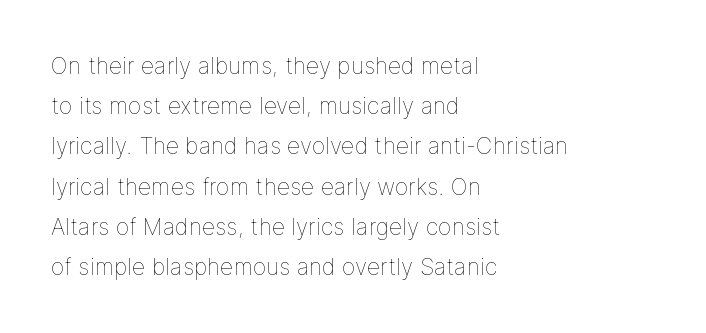
The image shows 23 px text type, upright; set left-aligned, line spacing 1.75x, normal letter spacing, not underlined.
